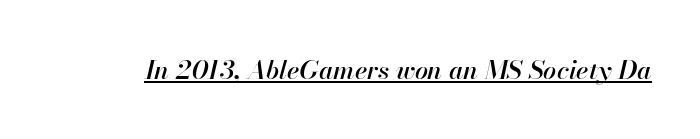
Looks like someone drew a line under every word here. How are the letters spaced? Ordinarily, with no added tracking. Looking at the ascenders, they clearly lean.
